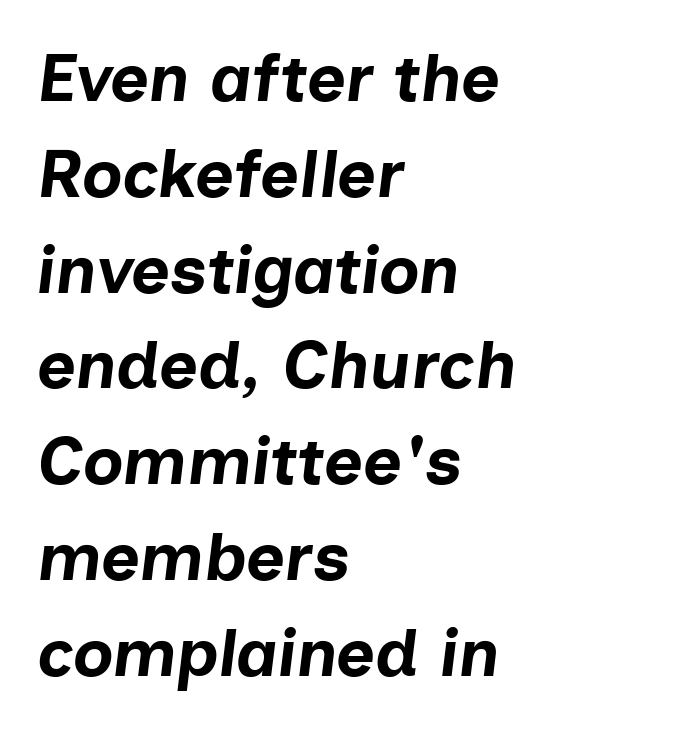
The image shows 67 px bold type, italic (leaning right); set left-aligned, normal line spacing (1.43x), normal letter spacing, not underlined; low stroke contrast and a medium x-height.
